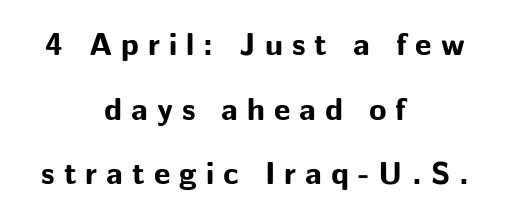
Baseline-to-baseline distance is far greater than the letter height. Character widths vary here, with narrow letters taking less room than wide ones. These lines are centered, leaving both edges ragged. Letter spacing: wide. Emphasis by weight is at full strength: bold. Only glyphs here, with clear space below each row.
